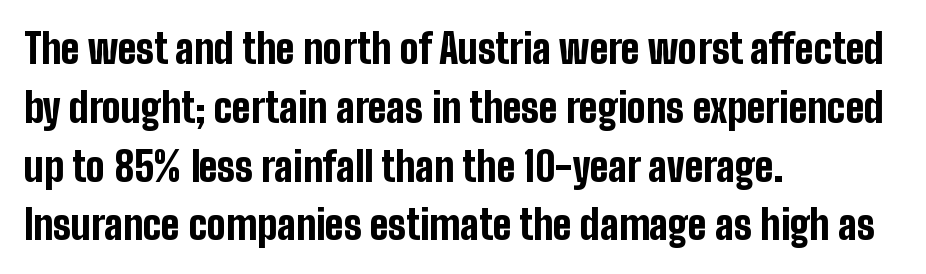
Q: Is the text bold? A: Yes.
Q: Is the text italic (slanted)? A: No, it is upright.
Q: Is the typeface a serif or a sans-serif typeface? A: Sans-serif.
Q: Is the text underlined? A: No.
Q: How is the paragraph aligned? A: Left-aligned.
Q: Is the spacing between letters normal or unusually wide? A: Normal.
Q: Is the spacing between lines tight, normal or loose? A: Normal.
Q: Width (condensed, normal, or wide)? A: Condensed.
Q: Stroke contrast? A: Low.
Q: x-height? A: Medium.
Q: Monospaced? A: No.
